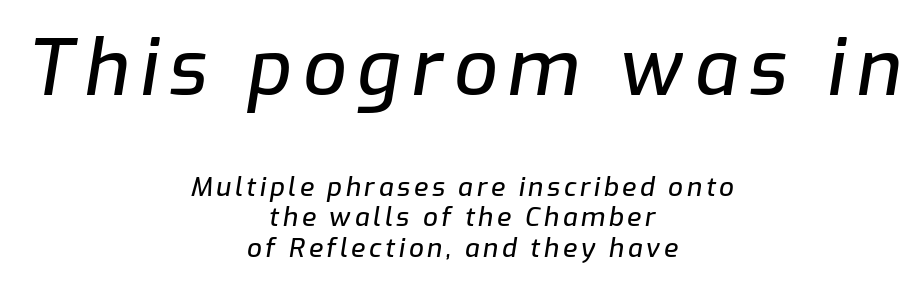
The upper block of text is set noticeably larger than the block beneath it. The foot of each line stays bare and open. The letters advance in unequal steps, a hallmark of proportional type. This sample uses an oblique cut, with every glyph tilted off the vertical. These lines stack symmetrically, like a column narrowing and widening about its center.
